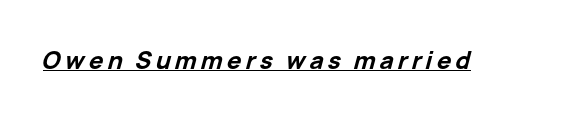
A rule runs beneath these lines of type. Emphasis-style slanted type is in use. Chunky letters — that's bold for sure.
